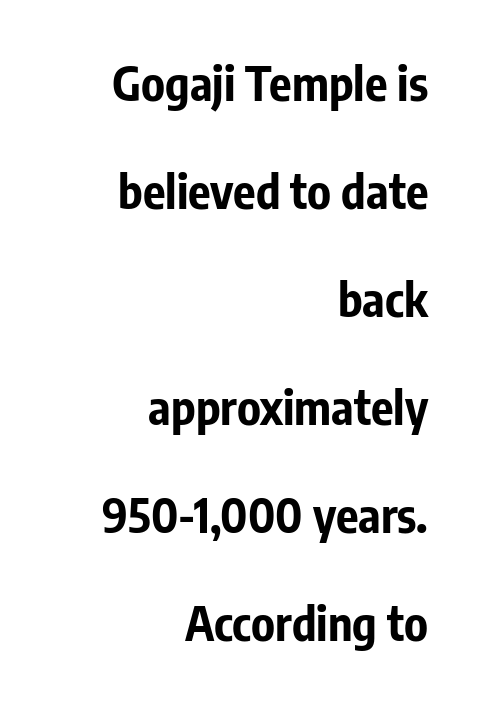
{"serif": "no", "italic": "no", "bold": "yes", "weight": "bold", "width": "condensed", "stroke_contrast": "low", "x_height": "medium", "monospaced": "no", "underline": "no", "align": "right", "line_spacing": "loose", "line_spacing_ratio": 2.3, "letter_spacing": "normal", "letter_spacing_em": 0.0, "glyph_px": 47}
